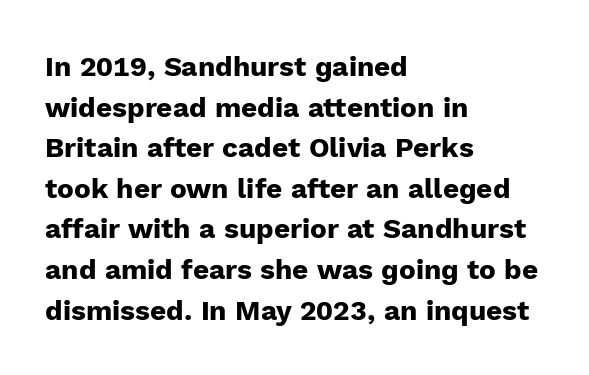
{"serif": "no", "italic": "no", "bold": "yes", "weight": "heavy", "width": "normal", "stroke_contrast": "low", "x_height": "medium", "monospaced": "no", "underline": "no", "align": "left", "line_spacing": "normal", "line_spacing_ratio": 1.45, "letter_spacing": "normal", "letter_spacing_em": 0.0, "glyph_px": 28}
